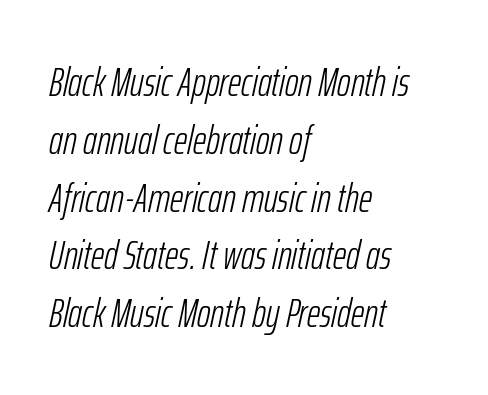
Plain, unruled lines of type. Character widths vary here, with narrow letters taking less room than wide ones. A classic flush-left, rag-right setting is used for this passage. Is there much room between lines? A standard amount, neither cramped nor airy.
